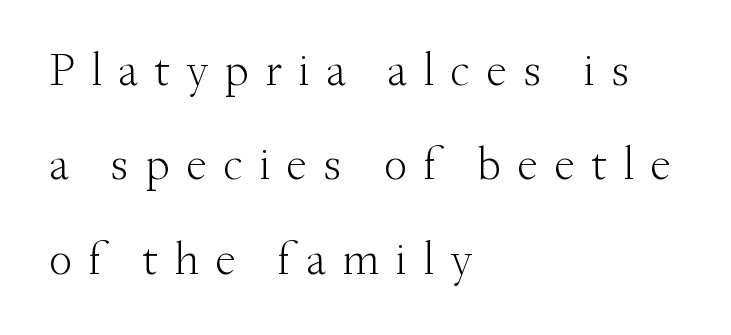
Q: Is the text bold? A: No.
Q: Is the text italic (slanted)? A: No, it is upright.
Q: Is the typeface a serif or a sans-serif typeface? A: Serif.
Q: Is the text underlined? A: No.
Q: How is the paragraph aligned? A: Left-aligned.
Q: Is the spacing between letters normal or unusually wide? A: Unusually wide.
Q: Is the spacing between lines tight, normal or loose? A: Loose.
Q: Width (condensed, normal, or wide)? A: Normal.
Q: Stroke contrast? A: Medium.
Q: x-height? A: Small.
Q: Monospaced? A: No.
